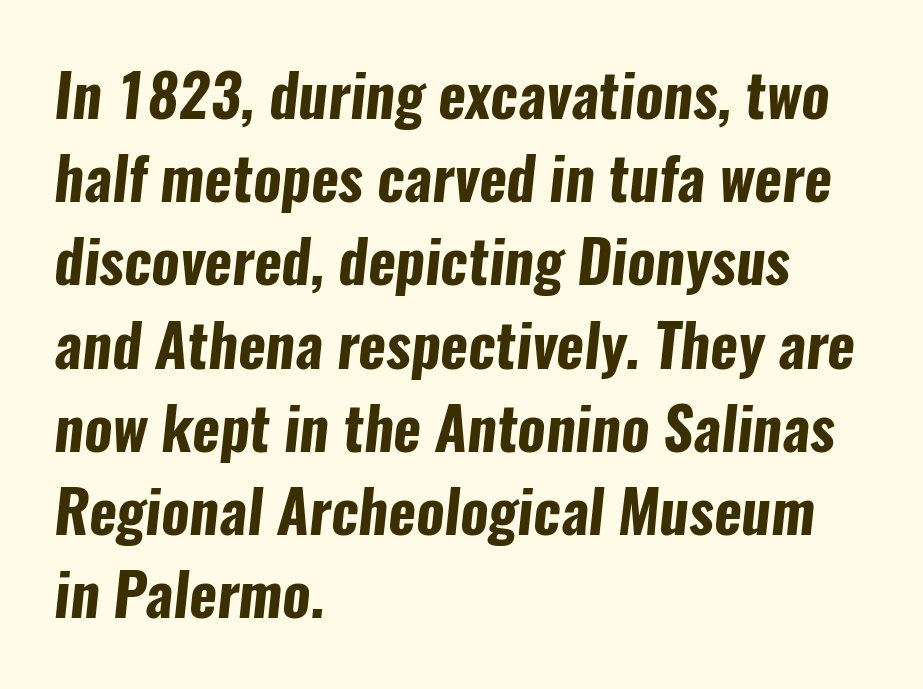
{"serif": "no", "bold": "yes", "weight": "bold", "width": "condensed", "stroke_contrast": "low", "x_height": "medium", "monospaced": "no", "underline": "no", "align": "left", "line_spacing": "normal", "line_spacing_ratio": 1.41, "letter_spacing": "normal", "letter_spacing_em": 0.0, "glyph_px": 59}
